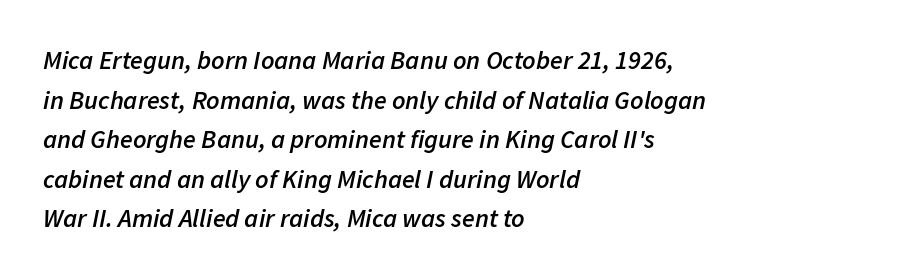
Q: Is the text bold? A: Semi-bold.
Q: Is the text italic (slanted)? A: Yes, it leans right by about 11 degrees.
Q: Is the text underlined? A: No.
Q: How is the paragraph aligned? A: Left-aligned.
Q: Is the spacing between letters normal or unusually wide? A: Normal.
Q: Is the spacing between lines tight, normal or loose? A: Normal.
